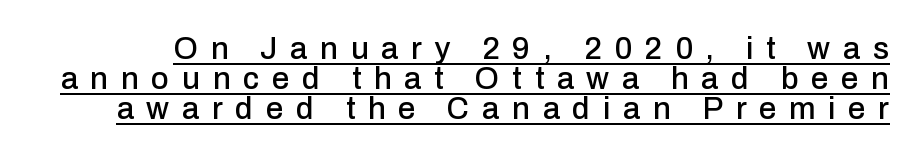
Tracking here is generous; glyphs stand well apart from one another. Descenders here cross a horizontal rule under the line. Cramped leading. The letters carry no serifs — their stems end cleanly without finishing strokes. The lettering holds an erect, upright posture throughout. Varying glyph widths throughout — classic text-font behaviour.
